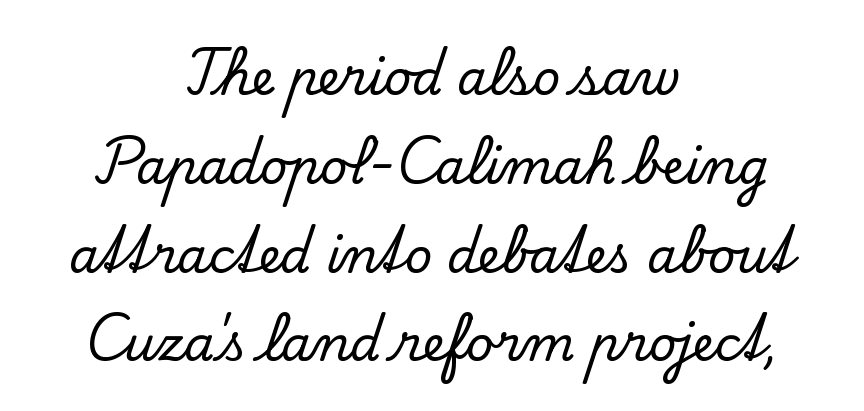
{"serif": "yes", "width": "normal", "stroke_contrast": "low", "x_height": "small", "monospaced": "no", "underline": "no", "align": "center", "line_spacing_ratio": 1.85, "letter_spacing": "normal", "letter_spacing_em": 0.0, "glyph_px": 48}
